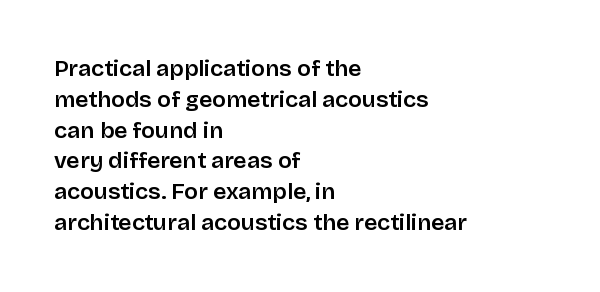
{"italic": "no", "underline": "no", "align": "left", "line_spacing": "normal", "line_spacing_ratio": 1.34, "letter_spacing": "normal", "letter_spacing_em": 0.0, "glyph_px": 23}
